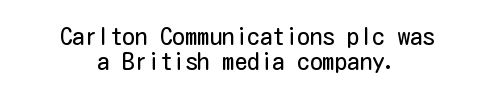
The image shows 25 px text type, upright; set centered, tight line spacing (1.01x), normal letter spacing, not underlined.
